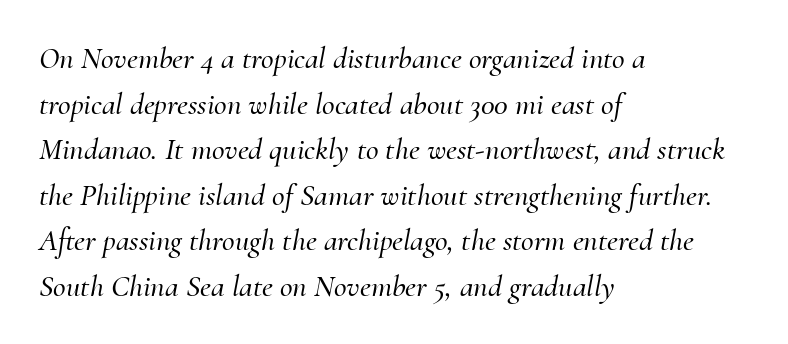
Q: Is the text italic (slanted)? A: Yes, it leans right by about 10 degrees.
Q: Is the typeface a serif or a sans-serif typeface? A: Serif.
Q: Is the text underlined? A: No.
Q: How is the paragraph aligned? A: Left-aligned.
Q: Is the spacing between letters normal or unusually wide? A: Normal.
Q: Is the spacing between lines tight, normal or loose? A: Normal.
Q: Width (condensed, normal, or wide)? A: Normal.
Q: Stroke contrast? A: Medium.
Q: x-height? A: Small.
Q: Monospaced? A: No.
